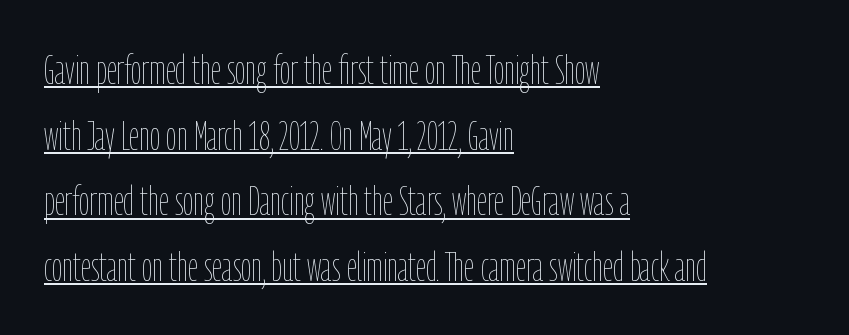
{"italic": "no", "bold": "no", "weight": "thin", "width": "condensed", "stroke_contrast": "low", "x_height": "medium", "monospaced": "no", "underline": "yes", "align": "left", "line_spacing": "normal", "line_spacing_ratio": 1.6, "letter_spacing": "normal", "letter_spacing_em": 0.0, "glyph_px": 41}
